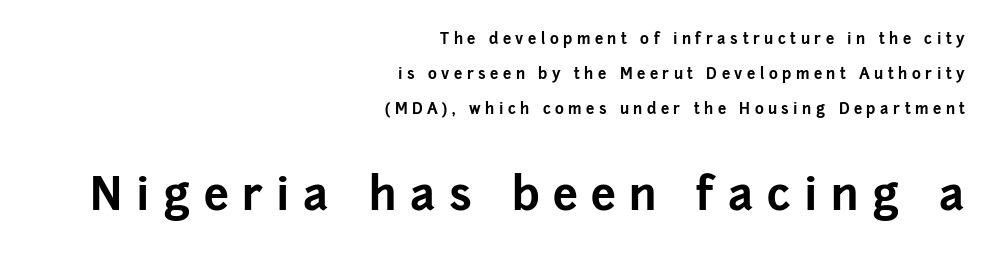
The image shows 45 px bold sans-serif type, upright; set right-aligned, loose line spacing (2.34x), unusually wide letter spacing (+0.3 em), not underlined; the second (bottom) block is 3.0x larger; low stroke contrast and a medium x-height.
